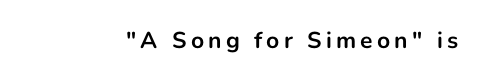
Q: Is the text bold? A: Yes.
Q: Is the text italic (slanted)? A: No, it is upright.
Q: Is the text underlined? A: No.
